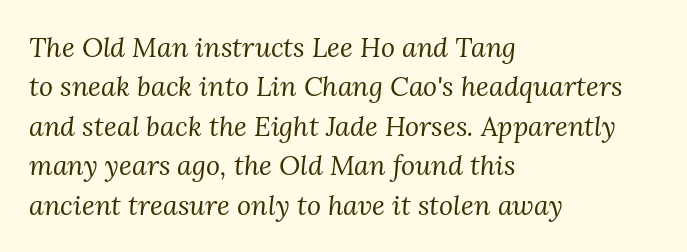
The image shows 27 px text type, italic (leaning right); set left-aligned, normal line spacing (1.46x), normal letter spacing, not underlined.
